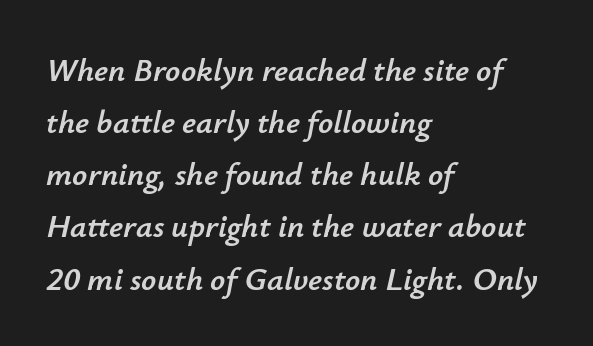
Typeset ragged right — the left edge is the straight one. Standard letterfit; no display-style spreading of the glyphs. These lines sit exactly where default settings would place them. The area under the type is left untouched.
